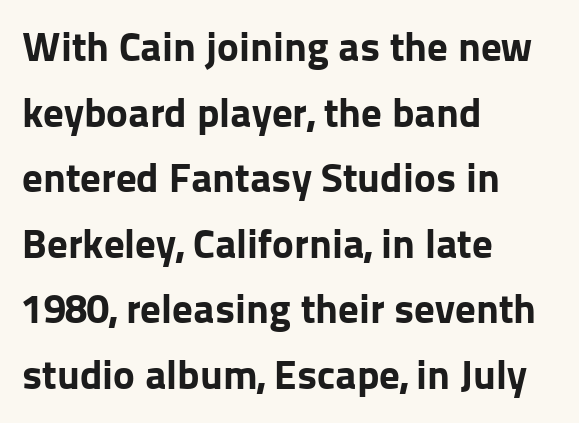
{"serif": "no", "italic": "no", "bold": "yes", "weight": "bold", "width": "normal", "stroke_contrast": "low", "x_height": "medium", "monospaced": "no", "underline": "no", "align": "left", "line_spacing": "normal", "line_spacing_ratio": 1.6, "letter_spacing": "normal", "letter_spacing_em": 0.0, "glyph_px": 41}
